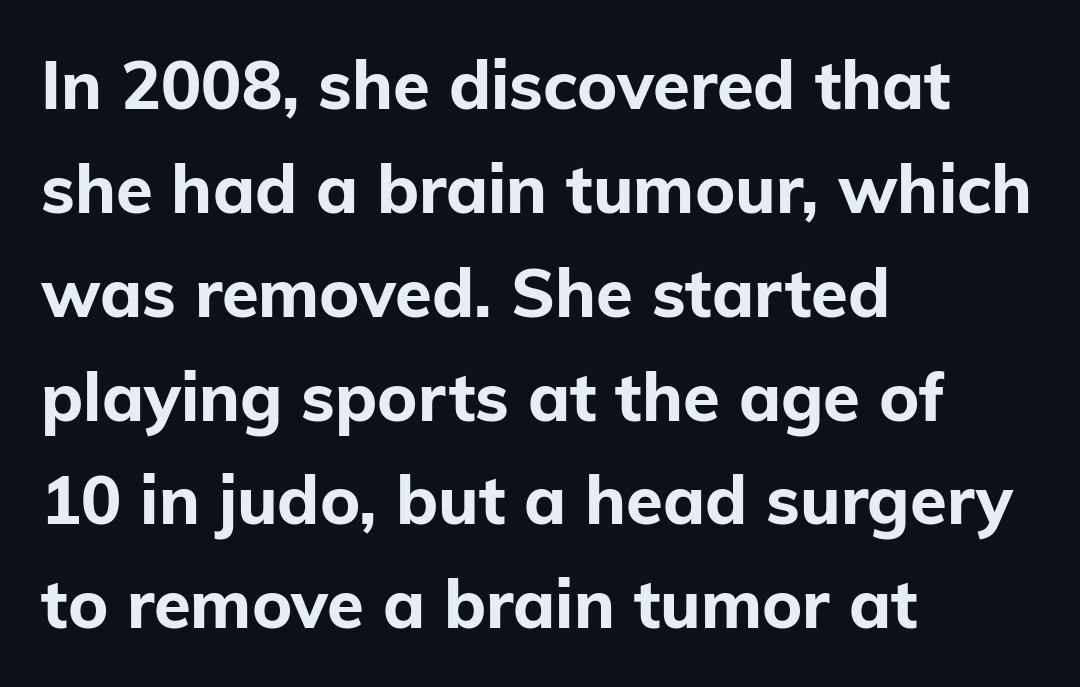
The image shows 67 px bold sans-serif type, upright; set left-aligned, normal line spacing (1.55x), normal letter spacing, not underlined; low stroke contrast and a medium x-height.
